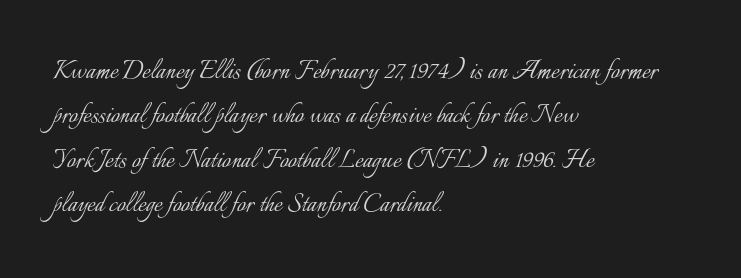
{"bold": "no", "weight": "light", "width": "normal", "stroke_contrast": "low", "x_height": "small", "monospaced": "no", "underline": "no", "align": "left", "line_spacing": "normal", "line_spacing_ratio": 1.43, "letter_spacing": "normal", "letter_spacing_em": 0.0, "glyph_px": 31}
